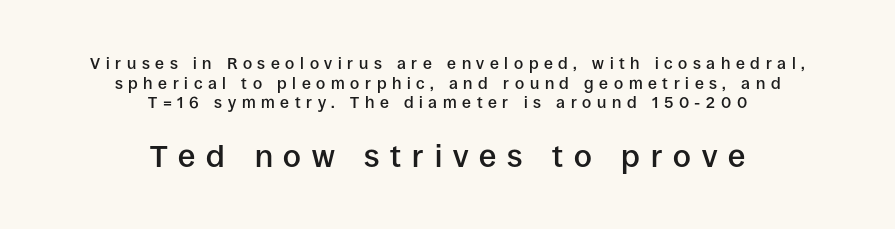
The face used here is a sans, in the tradition of grotesques and geometrics. Observe the wide spacing: letters keep a clear distance from each other. The face used here is proportionally spaced, like ordinary book or web type. If you drew a line through each stem, it would be perfectly vertical.
